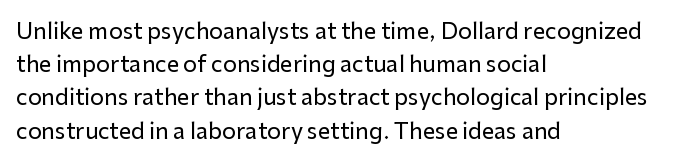
These lines keep a tight, regular rhythm from letter to letter. Vertical spacing — default. No word sits above an underline. The setting favours the left margin, as ordinary paragraphs usually do. The font's upright variant was chosen for this text.
